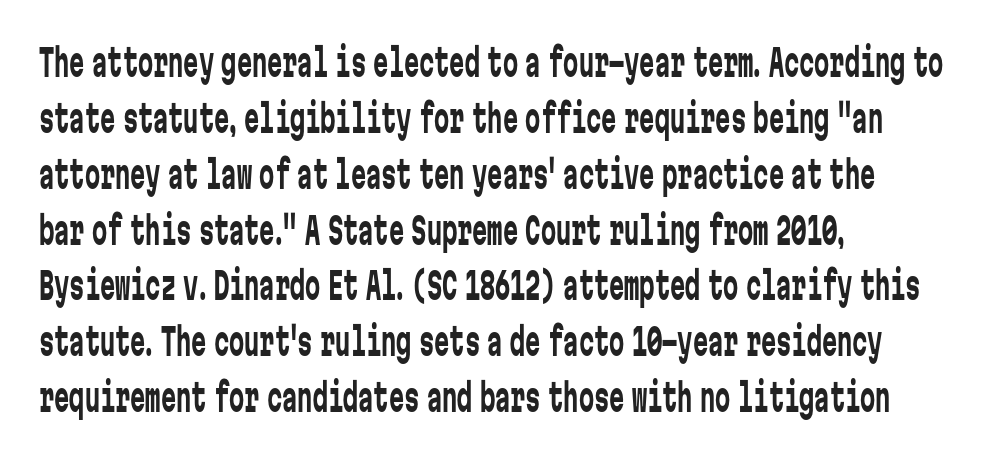
{"serif": "no", "italic": "no", "bold": "no", "weight": "regular", "width": "condensed", "stroke_contrast": "low", "x_height": "medium", "monospaced": "yes", "underline": "no", "align": "left", "line_spacing": "normal", "line_spacing_ratio": 1.47, "letter_spacing": "normal", "letter_spacing_em": 0.0, "glyph_px": 38}
